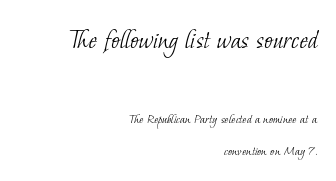
Q: Is the text bold? A: No.
Q: Is the typeface a serif or a sans-serif typeface? A: Serif.
Q: Is the text underlined? A: No.
Q: How is the paragraph aligned? A: Right-aligned.
Q: Is the spacing between letters normal or unusually wide? A: Normal.
Q: Is the spacing between lines tight, normal or loose? A: Loose.
Q: Which block of text is set in a larger size, the first (top) or the second (bottom)? A: The first (top) one.
Q: Width (condensed, normal, or wide)? A: Normal.
Q: Stroke contrast? A: Low.
Q: x-height? A: Small.
Q: Monospaced? A: No.
